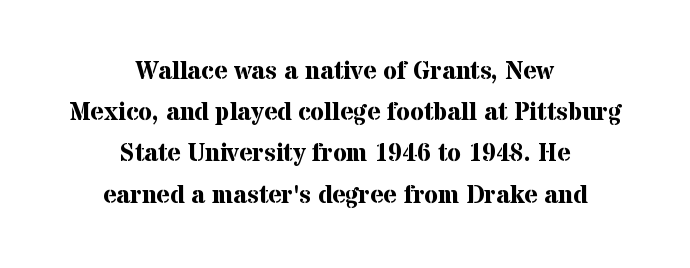
Q: Is the text bold? A: Yes.
Q: Is the text italic (slanted)? A: No, it is upright.
Q: Is the text underlined? A: No.
Q: How is the paragraph aligned? A: Centered.
Q: Is the spacing between letters normal or unusually wide? A: Normal.
Q: Is the spacing between lines tight, normal or loose? A: Normal.
